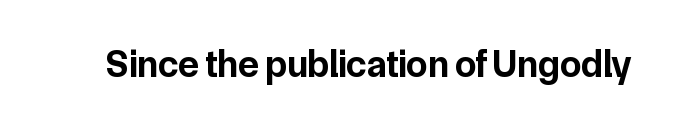
Q: Is the text bold? A: Yes.
Q: Is the text italic (slanted)? A: No, it is upright.
Q: Is the typeface a serif or a sans-serif typeface? A: Sans-serif.
Q: Is the text underlined? A: No.
Q: Is the spacing between letters normal or unusually wide? A: Normal.
Q: Width (condensed, normal, or wide)? A: Normal.
Q: Stroke contrast? A: Low.
Q: x-height? A: Medium.
Q: Monospaced? A: No.
